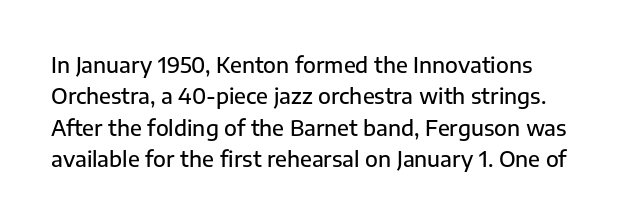
The image shows 21 px text type, upright; set normal line spacing (1.49x), normal letter spacing, not underlined.
